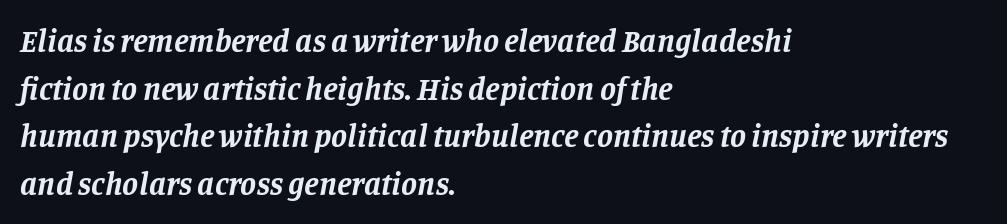
Notice how thick the strokes are: this is what a full bold looks like. The passage shown stacks its lines at a standard gap. The rendering anchors every line to the left-hand side. The axis of the letterforms is tilted away from vertical.
